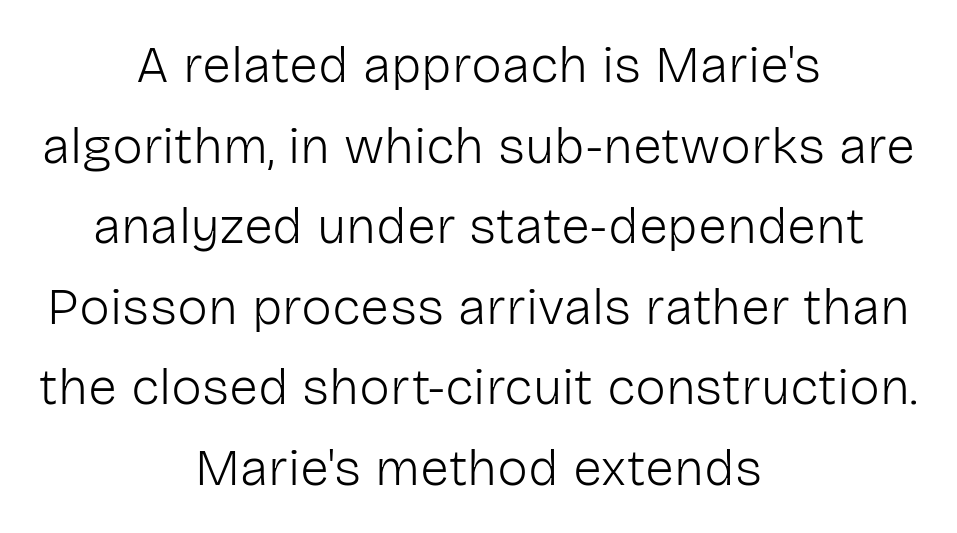
{"serif": "no", "italic": "no", "bold": "no", "weight": "light", "width": "normal", "stroke_contrast": "low", "x_height": "medium", "monospaced": "no", "underline": "no", "align": "center", "line_spacing": "normal", "line_spacing_ratio": 1.55, "letter_spacing": "normal", "letter_spacing_em": 0.0, "glyph_px": 52}
